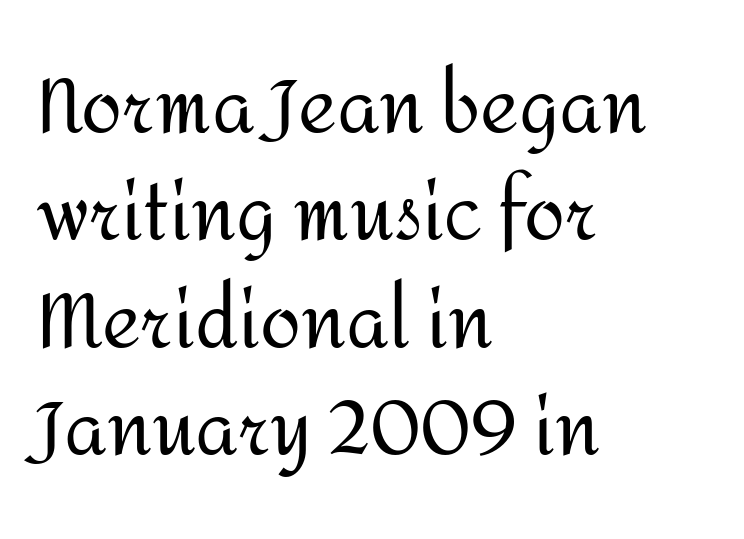
The image shows 74 px regular-weight sans-serif type, upright; set left-aligned, normal line spacing (1.45x), normal letter spacing, not underlined; medium stroke contrast and a medium x-height.
